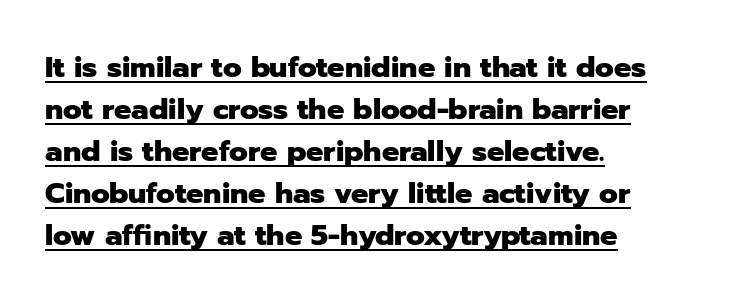
Q: Is the text bold? A: Yes.
Q: Is the text italic (slanted)? A: No, it is upright.
Q: Is the typeface a serif or a sans-serif typeface? A: Sans-serif.
Q: Is the text underlined? A: Yes.
Q: How is the paragraph aligned? A: Left-aligned.
Q: Is the spacing between letters normal or unusually wide? A: Normal.
Q: Is the spacing between lines tight, normal or loose? A: Normal.
Q: Width (condensed, normal, or wide)? A: Normal.
Q: Stroke contrast? A: Low.
Q: x-height? A: Medium.
Q: Monospaced? A: No.
